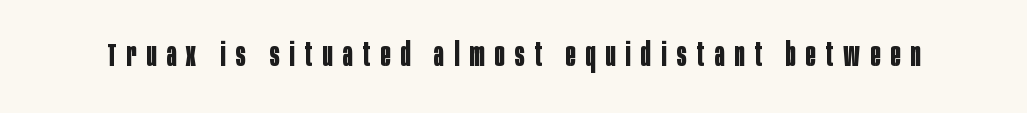
{"serif": "no", "italic": "no", "bold": "yes", "weight": "bold", "width": "condensed", "stroke_contrast": "low", "x_height": "large", "monospaced": "no", "underline": "no", "letter_spacing": "wide", "letter_spacing_em": 0.31, "glyph_px": 33}
